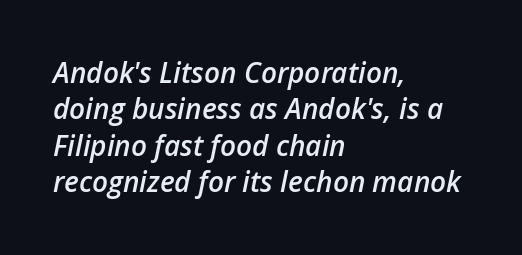
Q: Is the text bold? A: Semi-bold.
Q: Is the text italic (slanted)? A: Yes, it leans right by about 12 degrees.
Q: Is the text underlined? A: No.
Q: How is the paragraph aligned? A: Left-aligned.
Q: Is the spacing between letters normal or unusually wide? A: Normal.
Q: Is the spacing between lines tight, normal or loose? A: Normal.
Q: Width (condensed, normal, or wide)? A: Normal.
Q: Stroke contrast? A: Low.
Q: x-height? A: Medium.
Q: Monospaced? A: No.
